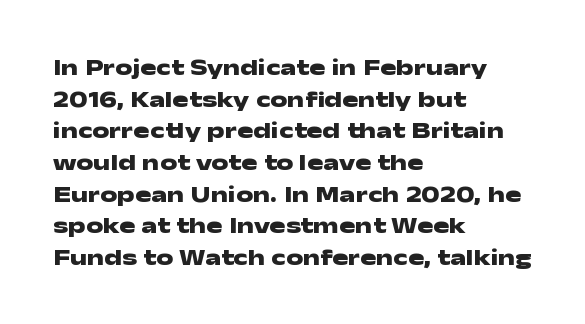
Q: Is the text bold? A: Yes.
Q: Is the text italic (slanted)? A: No, it is upright.
Q: Is the text underlined? A: No.
Q: How is the paragraph aligned? A: Left-aligned.
Q: Is the spacing between letters normal or unusually wide? A: Normal.
Q: Is the spacing between lines tight, normal or loose? A: Normal.
